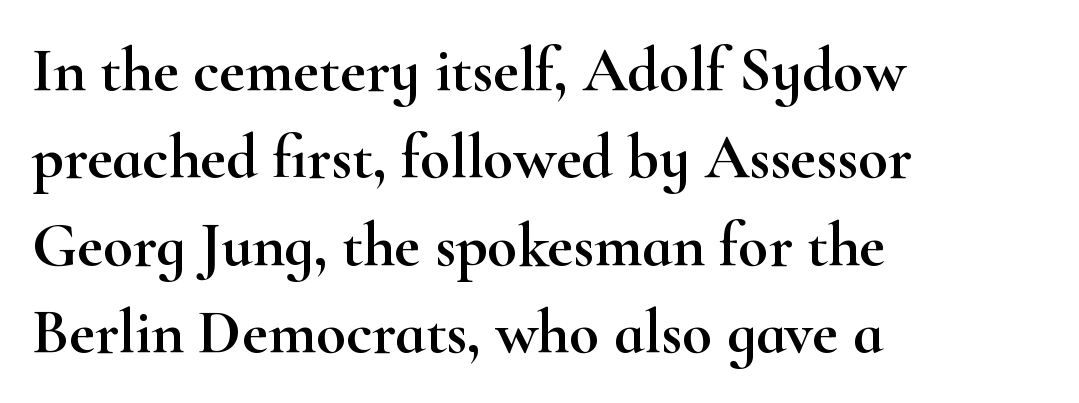
The image shows 62 px wide serif type, upright; set left-aligned, normal line spacing (1.41x), normal letter spacing, not underlined; high stroke contrast and a small x-height.
